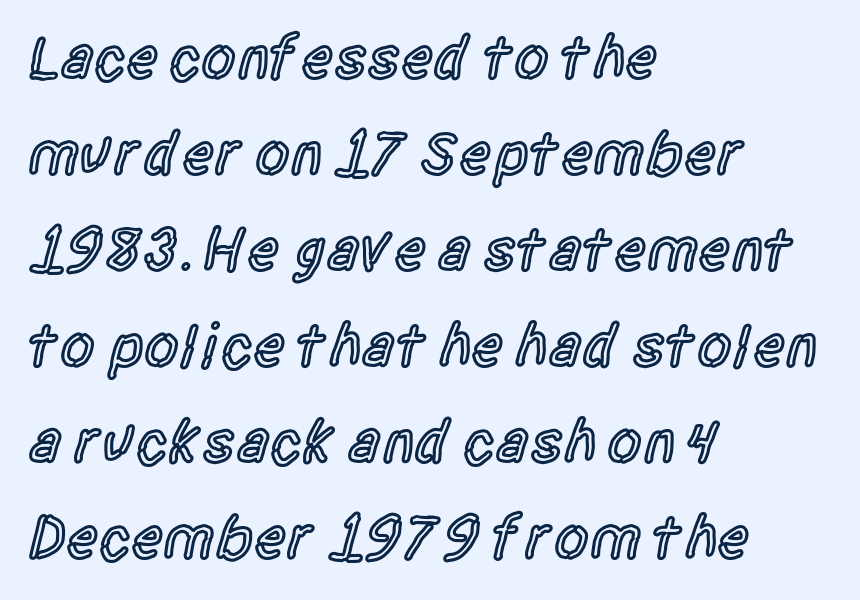
Q: Is the text bold? A: Semi-bold.
Q: Is the text italic (slanted)? A: Yes.
Q: Is the typeface a serif or a sans-serif typeface? A: Sans-serif.
Q: Is the text underlined? A: No.
Q: How is the paragraph aligned? A: Left-aligned.
Q: Is the spacing between letters normal or unusually wide? A: Normal.
Q: Is the spacing between lines tight, normal or loose? A: Normal.
Q: Width (condensed, normal, or wide)? A: Condensed.
Q: x-height? A: Large.
Q: Monospaced? A: No.
